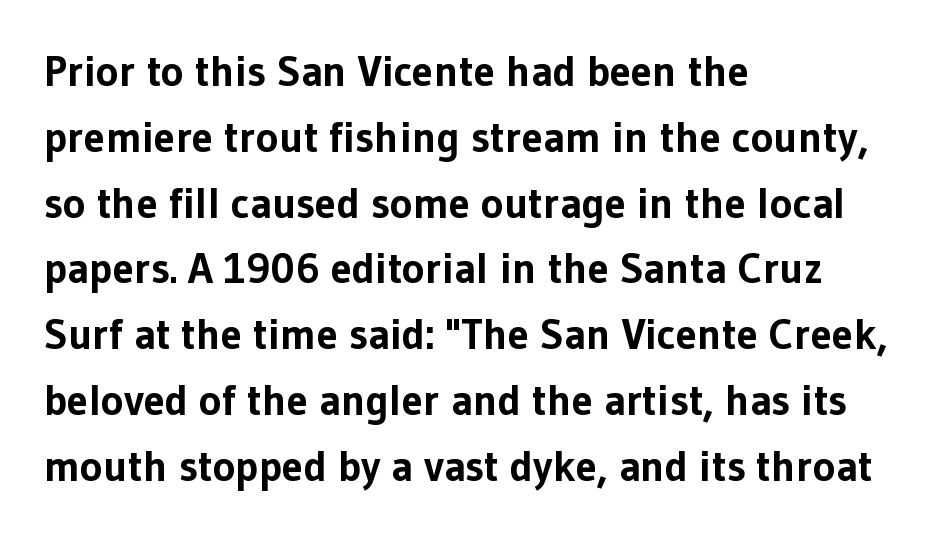
{"serif": "no", "italic": "no", "bold": "yes", "weight": "bold", "width": "normal", "stroke_contrast": "low", "x_height": "medium", "monospaced": "no", "underline": "no", "align": "left", "line_spacing": "normal", "line_spacing_ratio": 1.53, "letter_spacing": "normal", "letter_spacing_em": 0.0, "glyph_px": 43}
